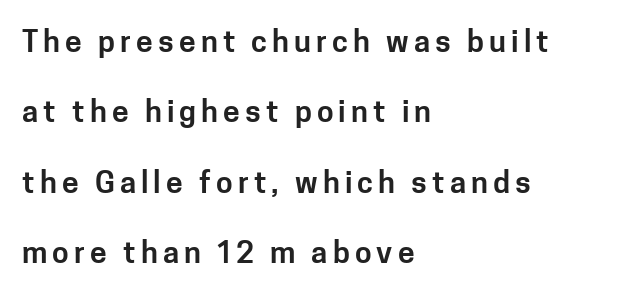
Q: Is the text italic (slanted)? A: No, it is upright.
Q: Is the typeface a serif or a sans-serif typeface? A: Sans-serif.
Q: Is the text underlined? A: No.
Q: How is the paragraph aligned? A: Left-aligned.
Q: Is the spacing between lines tight, normal or loose? A: Loose.
Q: Width (condensed, normal, or wide)? A: Normal.
Q: Stroke contrast? A: Low.
Q: x-height? A: Medium.
Q: Monospaced? A: No.
